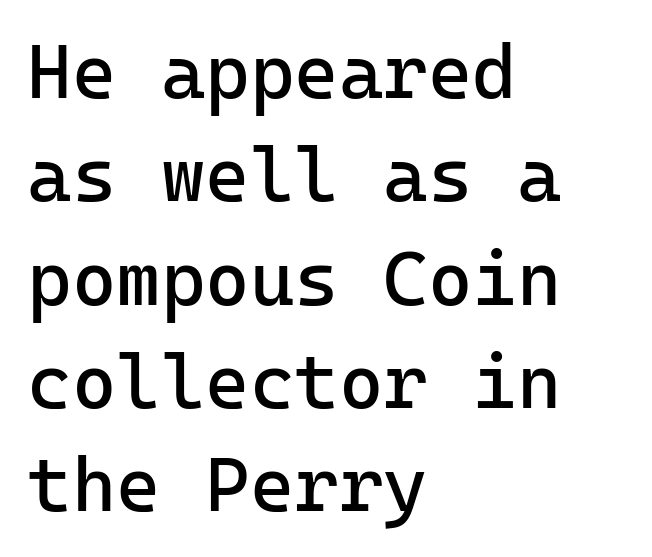
Check under the words: just untouched page. Between one letter and the next there's only the usual sliver of space. This is sans-serif lettering, the kind often seen on screens and signage. The typography opts for an upright posture over an oblique one.
